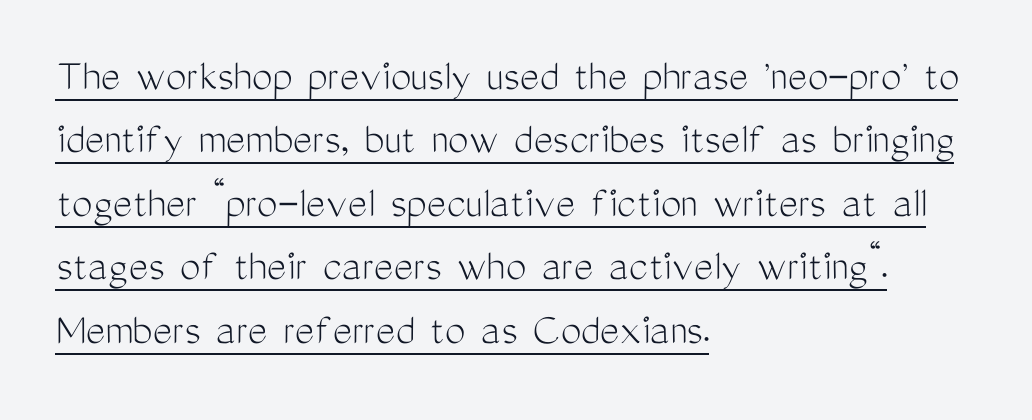
Q: Is the text bold? A: No.
Q: Is the text italic (slanted)? A: No, it is upright.
Q: Is the typeface a serif or a sans-serif typeface? A: Sans-serif.
Q: Is the text underlined? A: Yes.
Q: How is the paragraph aligned? A: Left-aligned.
Q: Is the spacing between letters normal or unusually wide? A: Normal.
Q: Is the spacing between lines tight, normal or loose? A: Normal.
Q: Width (condensed, normal, or wide)? A: Condensed.
Q: Stroke contrast? A: Medium.
Q: x-height? A: Medium.
Q: Monospaced? A: No.
